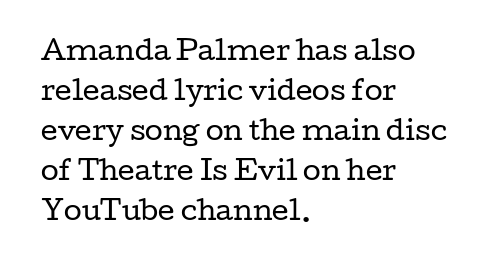
{"italic": "no", "bold": "no", "underline": "no", "align": "left", "line_spacing": "normal", "line_spacing_ratio": 1.54, "letter_spacing": "normal", "letter_spacing_em": 0.0, "glyph_px": 26}
